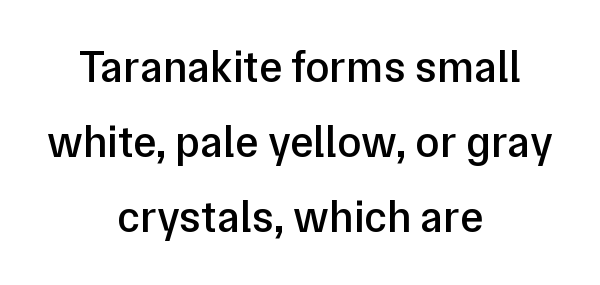
Glance below the letters and you will spot only blank space. The rendering uses natural spacing where letterforms have individual widths. The type is set solid horizontally, with unmodified tracking. A roman cut, with each character standing at attention.
